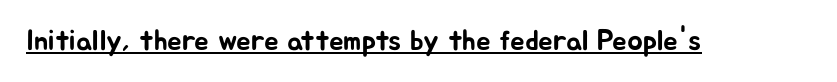
No feet cap the strokes, marking this as sans-serif type. Do the characters align in a grid? No, the font is proportional. Characters follow at the spacing the type designer built in. Glance below the letters and you will spot a drawn line. Nope, not italic — everything's standing straight.
